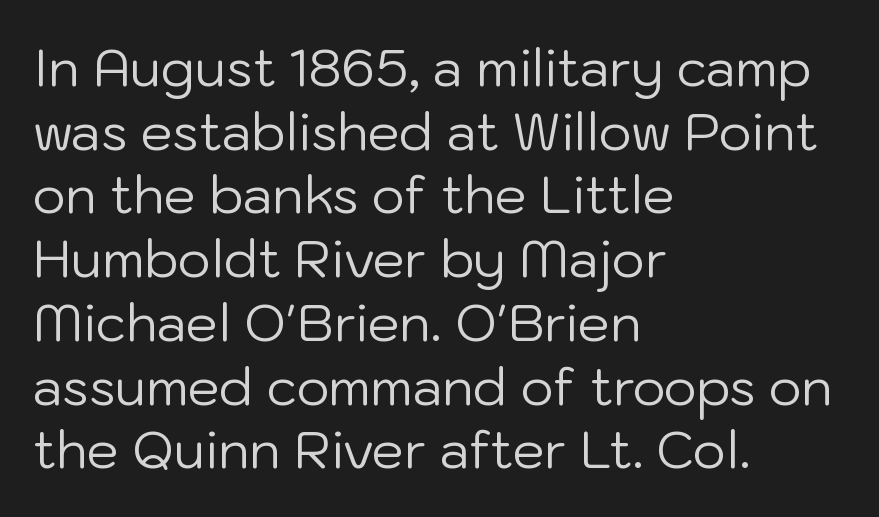
The image shows 51 px regular-weight sans-serif type, upright; set left-aligned, normal line spacing (1.25x), normal letter spacing, not underlined; low stroke contrast and a medium x-height.
